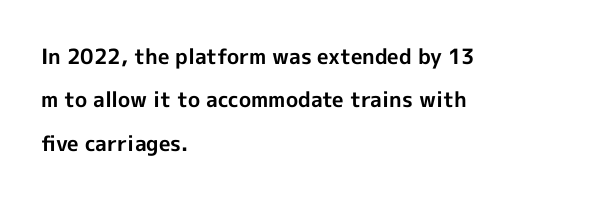
Q: Is the text bold? A: Yes.
Q: Is the text italic (slanted)? A: No, it is upright.
Q: Is the text underlined? A: No.
Q: How is the paragraph aligned? A: Left-aligned.
Q: Is the spacing between letters normal or unusually wide? A: Normal.
Q: Is the spacing between lines tight, normal or loose? A: Loose.
